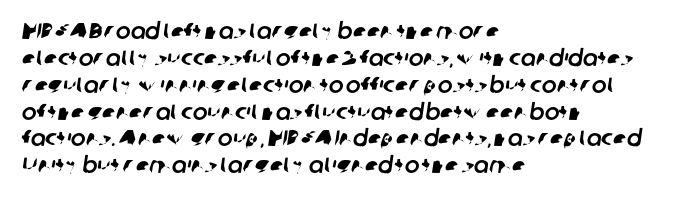
The image shows 22 px text type; set left-aligned, line spacing 1.22x, normal letter spacing, not underlined.
